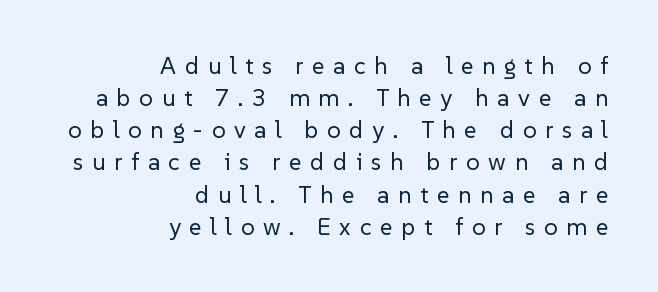
Any mark beneath the type? The region is blank. The lettering stays uniformly vertical, giving the passage a roman look. Compared with a flush-left layout, this one pins lines to the opposite, right side. Does extra space separate the letters? Yes, quite a lot of it.
